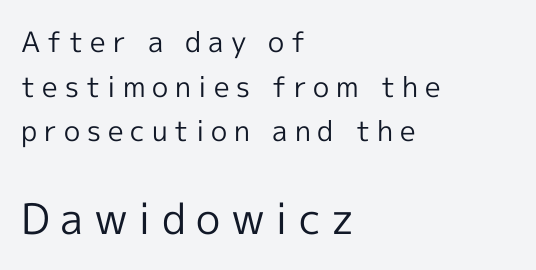
These lines are rendered in a variable-pitch font. Is the lower block the larger one? Yes — the lower block carries the bigger type. No feet cap the strokes, marking this as sans-serif type. Underlining? Definitely not there.
